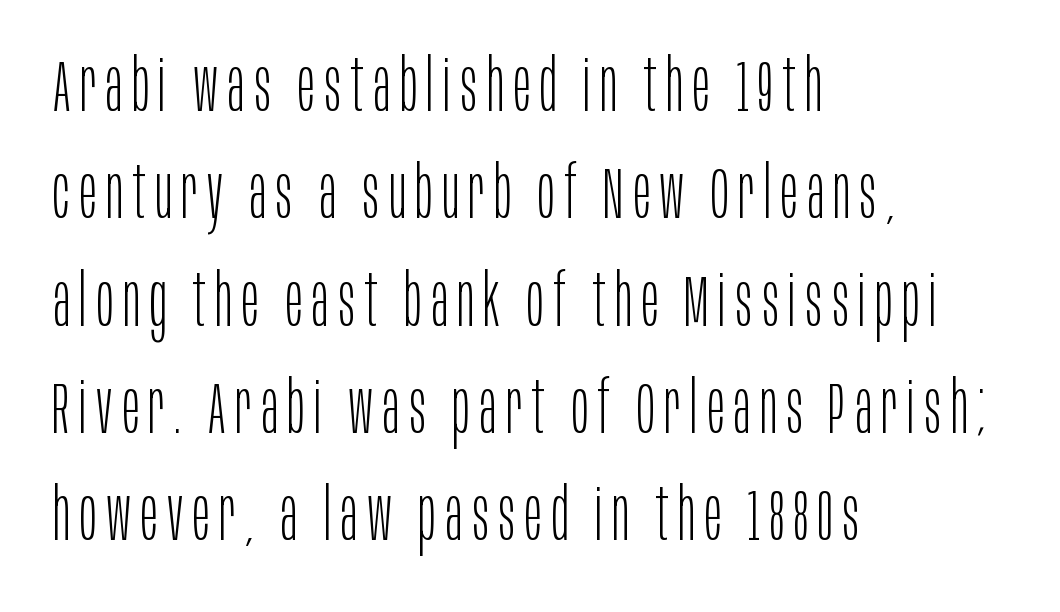
{"serif": "no", "italic": "no", "bold": "no", "weight": "light", "width": "condensed", "stroke_contrast": "low", "x_height": "large", "monospaced": "no", "underline": "no", "align": "left", "line_spacing": "normal", "line_spacing_ratio": 1.49, "glyph_px": 72}
